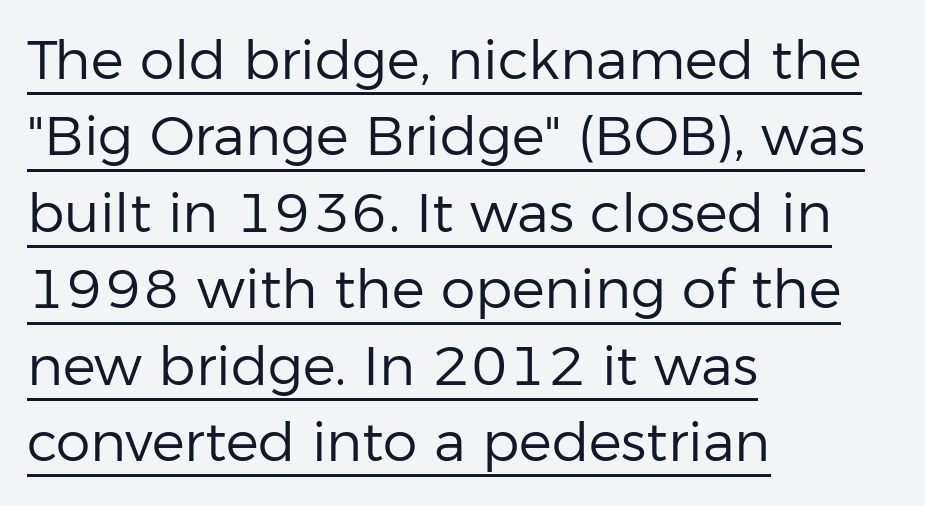
Q: Is the text bold? A: No.
Q: Is the text italic (slanted)? A: No, it is upright.
Q: Is the typeface a serif or a sans-serif typeface? A: Sans-serif.
Q: Is the text underlined? A: Yes.
Q: How is the paragraph aligned? A: Left-aligned.
Q: Is the spacing between letters normal or unusually wide? A: Normal.
Q: Is the spacing between lines tight, normal or loose? A: Normal.
Q: Width (condensed, normal, or wide)? A: Normal.
Q: Stroke contrast? A: Low.
Q: x-height? A: Medium.
Q: Monospaced? A: No.
